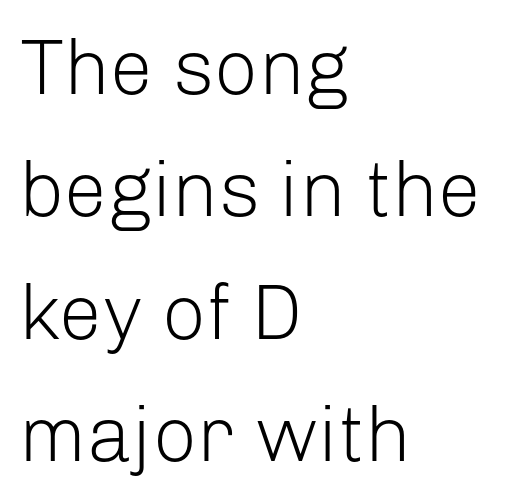
No letter is thick-stroked: the sample isn't bold. Spacing verdict: proportional, widths tailored to each character. The ragged edge is on the right, which tells us the setting is flush left. The rendering keeps characters at their native spacing. Serif or sans? Sans — the stroke terminals are bare. Notice how the stems are strictly vertical — no italics here.
